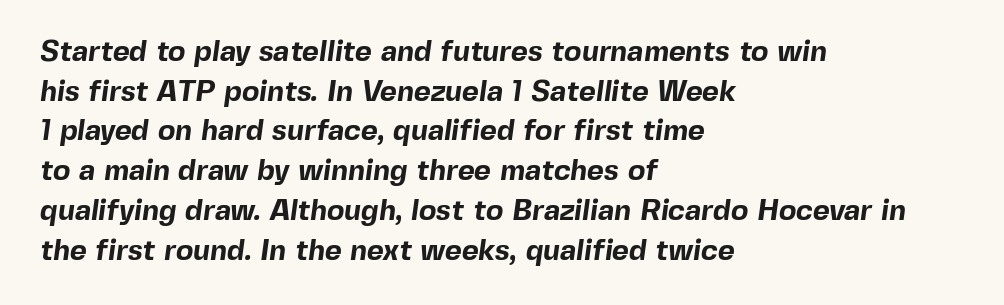
{"serif": "no", "bold": "yes", "weight": "bold", "width": "normal", "x_height": "medium", "monospaced": "no", "underline": "no", "align": "left", "line_spacing": "normal", "line_spacing_ratio": 1.37, "letter_spacing": "normal", "letter_spacing_em": 0.0, "glyph_px": 29}
